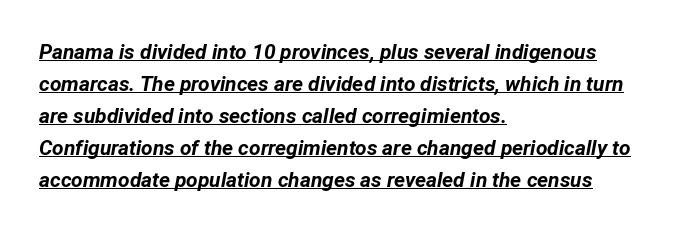
Thick stems and heavy bowls — unmistakably bold. Style check: oblique. There is no visible air inserted between adjacent glyphs. The vertical gap from one line to the next is medium.
